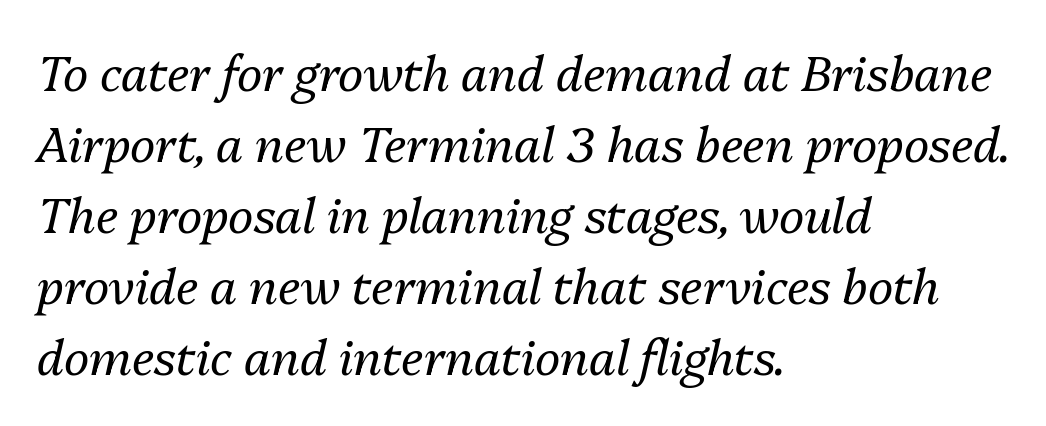
Q: Is the text bold? A: No.
Q: Is the text italic (slanted)? A: Yes, it leans right by about 13 degrees.
Q: Is the text underlined? A: No.
Q: How is the paragraph aligned? A: Left-aligned.
Q: Is the spacing between letters normal or unusually wide? A: Normal.
Q: Is the spacing between lines tight, normal or loose? A: Normal.
Q: Width (condensed, normal, or wide)? A: Normal.
Q: Stroke contrast? A: Medium.
Q: x-height? A: Medium.
Q: Monospaced? A: No.
